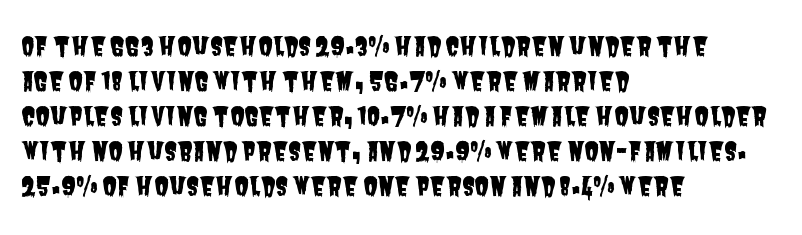
Q: Is the text underlined? A: No.
Q: How is the paragraph aligned? A: Left-aligned.
Q: Is the spacing between letters normal or unusually wide? A: Normal.
Q: Is the spacing between lines tight, normal or loose? A: Normal.
